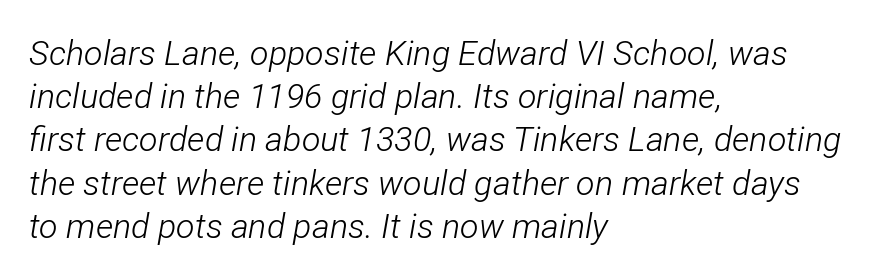
{"italic": "yes", "lean": "right", "slant_degrees": 12, "bold": "no", "weight": "light", "width": "condensed", "stroke_contrast": "low", "x_height": "medium", "monospaced": "no", "underline": "no", "align": "left", "line_spacing": "normal", "line_spacing_ratio": 1.27, "letter_spacing": "normal", "letter_spacing_em": 0.0, "glyph_px": 34}
